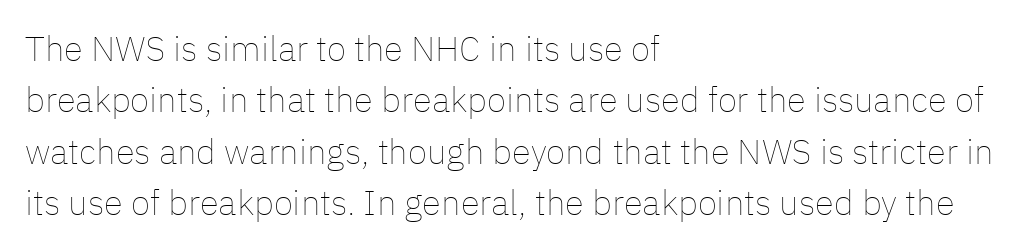
The image shows 35 px thin type, upright; set left-aligned, normal line spacing (1.47x), normal letter spacing, not underlined; low stroke contrast and a medium x-height.
